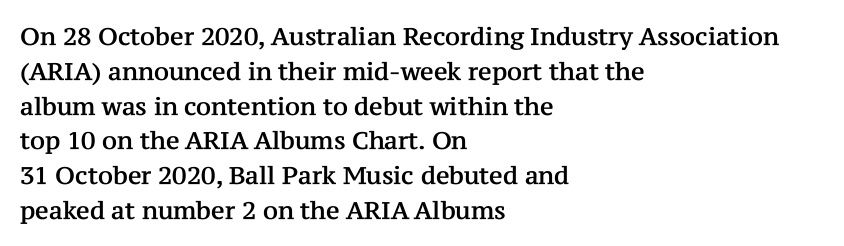
The image shows 24 px text type, upright; set left-aligned, normal line spacing (1.45x), normal letter spacing, not underlined.
